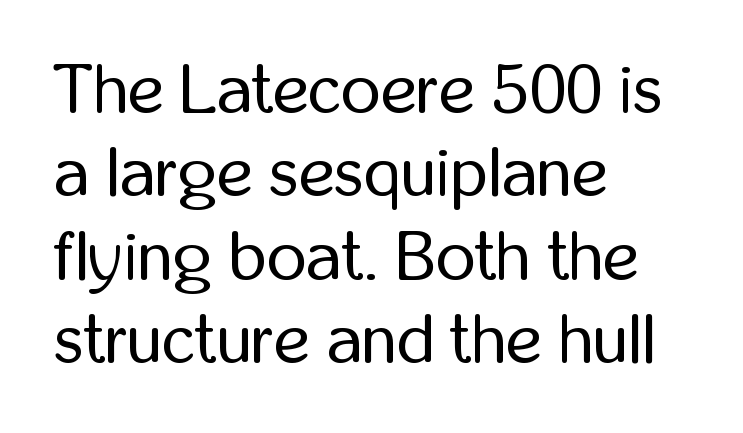
Q: Is the text bold? A: No.
Q: Is the text italic (slanted)? A: No, it is upright.
Q: Is the typeface a serif or a sans-serif typeface? A: Sans-serif.
Q: Is the text underlined? A: No.
Q: How is the paragraph aligned? A: Left-aligned.
Q: Is the spacing between letters normal or unusually wide? A: Normal.
Q: Width (condensed, normal, or wide)? A: Condensed.
Q: Stroke contrast? A: Low.
Q: x-height? A: Medium.
Q: Monospaced? A: No.
